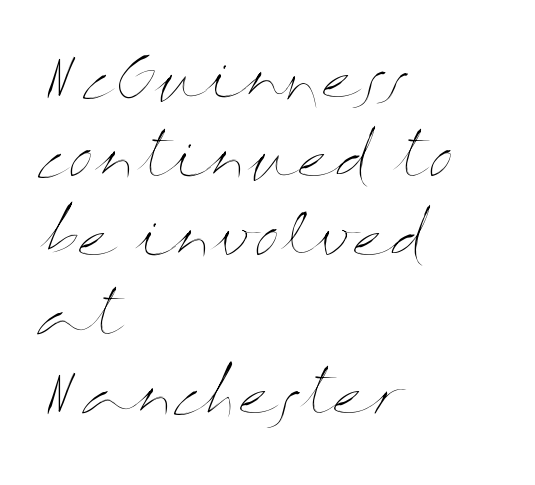
Q: Is the text bold? A: No.
Q: Is the text italic (slanted)? A: Yes.
Q: Is the text underlined? A: No.
Q: How is the paragraph aligned? A: Left-aligned.
Q: Is the spacing between letters normal or unusually wide? A: Normal.
Q: Is the spacing between lines tight, normal or loose? A: Normal.
Q: Width (condensed, normal, or wide)? A: Wide.
Q: Stroke contrast? A: Medium.
Q: x-height? A: Medium.
Q: Monospaced? A: No.
